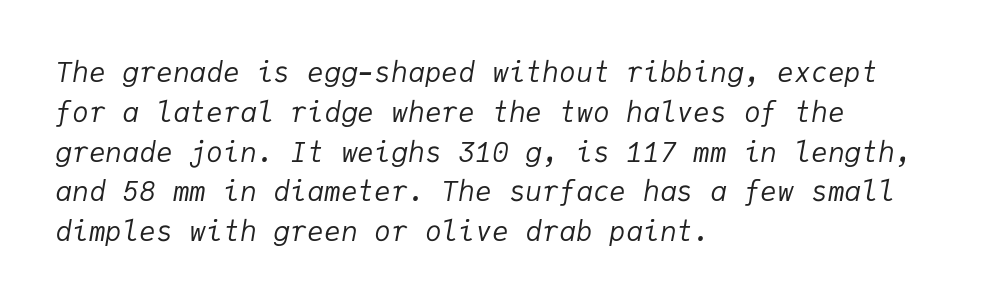
You could call the tracking neutral — neither tight nor loose. On a weight scale, this lands at 450 or below. The passage shown is typed in a monospace face where columns stay perfectly aligned. Regarding leading, the lines here are spaced in the standard way. Does the copy run flush right? No — it runs flush left.
